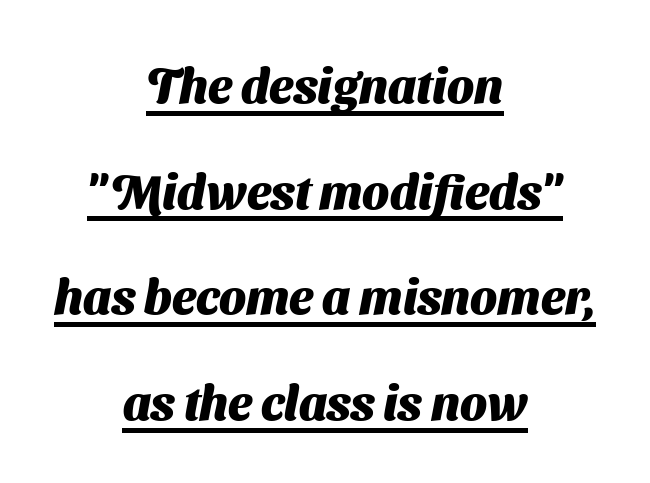
The whitespace from short lines is split evenly between both sides. Leading: increased. What kind of face is this? One without serifs — a sans. In terms of letterspacing, this is plain default setting.
